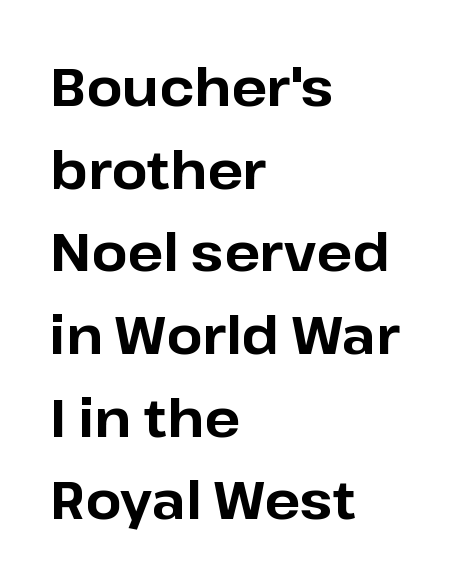
Q: Is the text bold? A: Yes.
Q: Is the text italic (slanted)? A: No, it is upright.
Q: Is the typeface a serif or a sans-serif typeface? A: Sans-serif.
Q: Is the text underlined? A: No.
Q: How is the paragraph aligned? A: Left-aligned.
Q: Is the spacing between letters normal or unusually wide? A: Normal.
Q: Is the spacing between lines tight, normal or loose? A: Normal.
Q: Width (condensed, normal, or wide)? A: Normal.
Q: Stroke contrast? A: Low.
Q: x-height? A: Medium.
Q: Monospaced? A: No.
